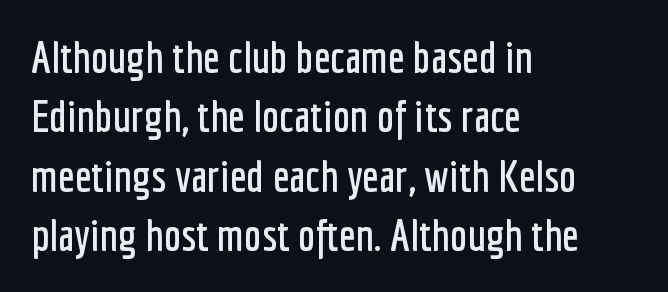
This sample has the flowing, uneven cadence of proportional lettering. Spacing between characters is what you'd get straight out of the box. Notice how descenders clear the ascenders below comfortably — that's standard leading. Designer's note — italics off, roman on. Just letters on the line, the space beneath them empty.
